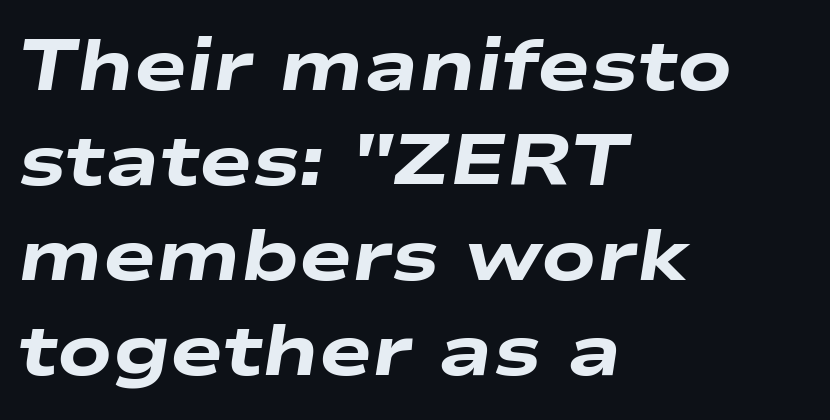
{"italic": "yes", "lean": "right", "slant_degrees": 9, "bold": "yes", "weight": "heavy", "width": "wide", "stroke_contrast": "low", "x_height": "medium", "monospaced": "no", "underline": "no", "align": "left", "line_spacing": "normal", "line_spacing_ratio": 1.34, "letter_spacing": "normal", "letter_spacing_em": 0.0, "glyph_px": 71}
